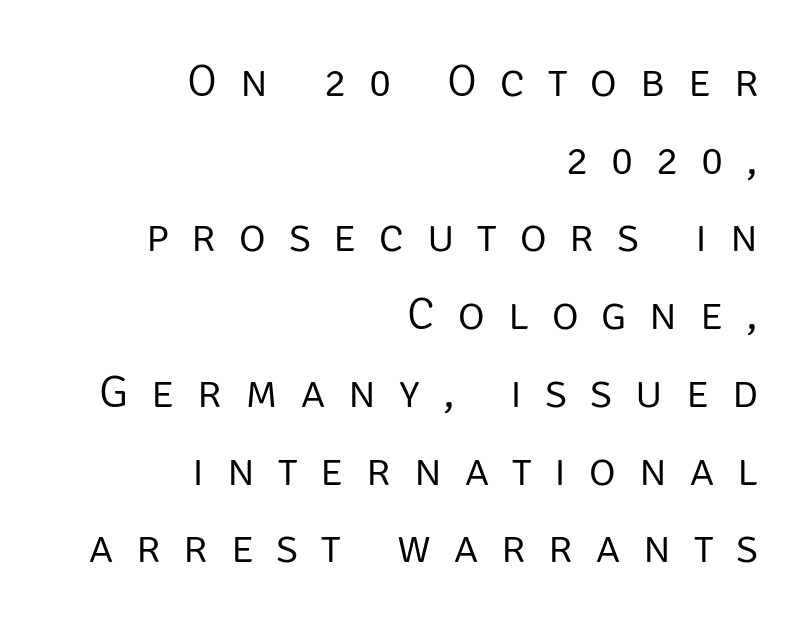
The image shows 46 px light sans-serif type, upright; set right-aligned, normal line spacing (1.69x), unusually wide letter spacing (+0.5 em), not underlined; low stroke contrast and a large x-height.
